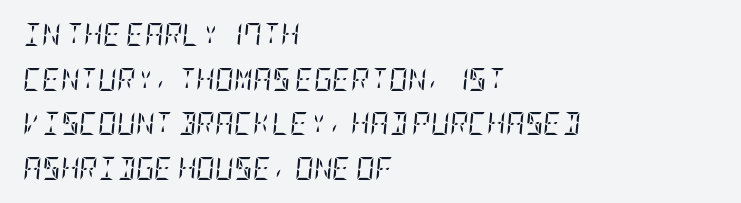
{"italic": "yes", "lean": "right", "slant_degrees": 5, "bold": "no", "underline": "no", "align": "left", "line_spacing": "loose", "line_spacing_ratio": 1.94, "letter_spacing": "normal", "letter_spacing_em": 0.0, "glyph_px": 23}
